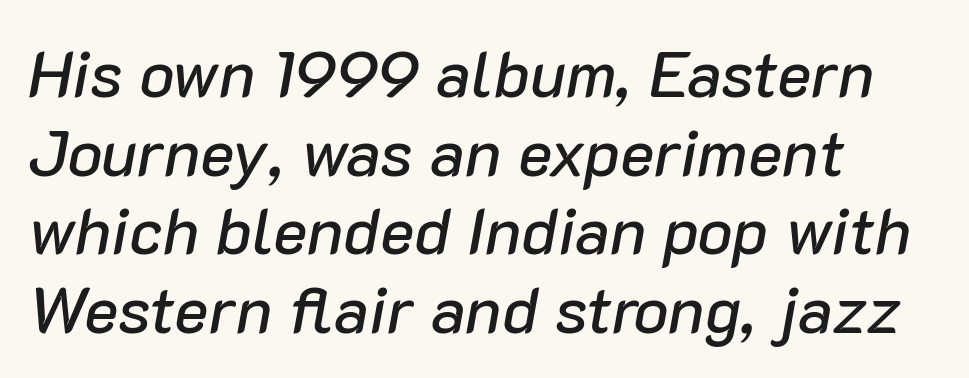
Default kerning and tracking; the words read as compact shapes. Every character sits at an angle, as italics do. Anything drawn beneath the words? Only blank space. Visually the block forms a straight wall on the left and a jagged coastline on the right. Here the designer chose a conventional face with non-uniform glyph widths.
